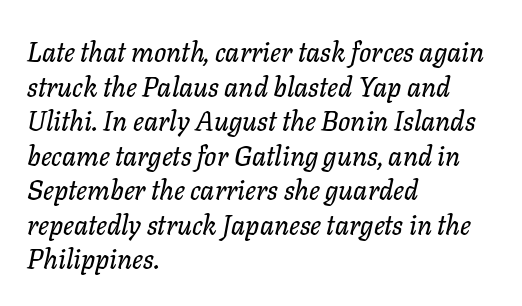
The image shows 27 px text type, italic (leaning right); set left-aligned, normal line spacing (1.28x), normal letter spacing, not underlined.
